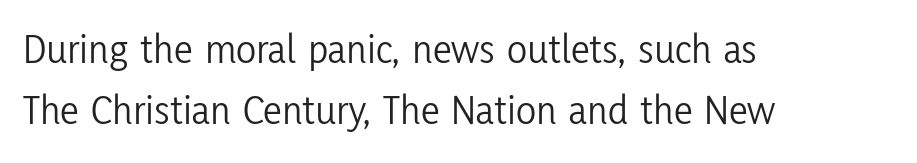
{"serif": "no", "italic": "no", "bold": "no", "weight": "light", "width": "condensed", "stroke_contrast": "low", "x_height": "medium", "monospaced": "no", "underline": "no", "align": "left", "line_spacing": "normal", "line_spacing_ratio": 1.45, "letter_spacing": "normal", "letter_spacing_em": 0.0, "glyph_px": 42}
